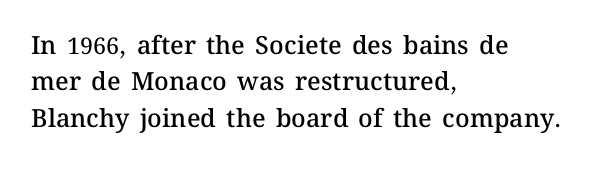
The image shows 25 px text type, upright; set left-aligned, normal line spacing (1.46x), normal letter spacing, not underlined.
